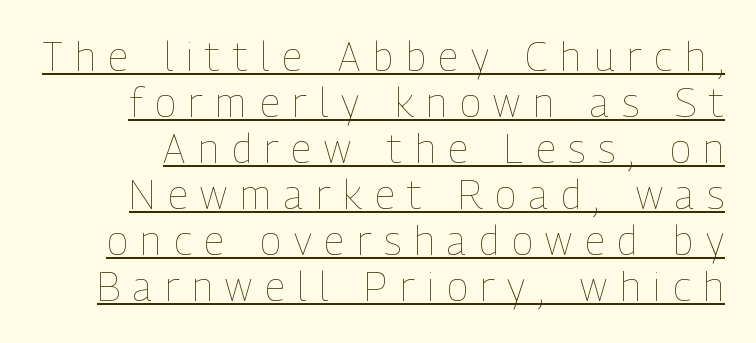
Q: Is the text bold? A: No.
Q: Is the text italic (slanted)? A: No, it is upright.
Q: Is the text underlined? A: Yes.
Q: Is the spacing between letters normal or unusually wide? A: Unusually wide.
Q: Is the spacing between lines tight, normal or loose? A: Tight.
Q: Width (condensed, normal, or wide)? A: Condensed.
Q: Stroke contrast? A: Low.
Q: x-height? A: Medium.
Q: Monospaced? A: No.
